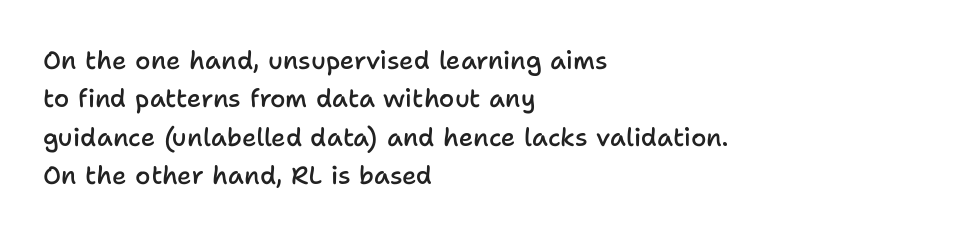
{"italic": "no", "bold": "semi", "underline": "no", "align": "left", "line_spacing": "normal", "line_spacing_ratio": 1.54, "letter_spacing": "normal", "letter_spacing_em": 0.0, "glyph_px": 25}
